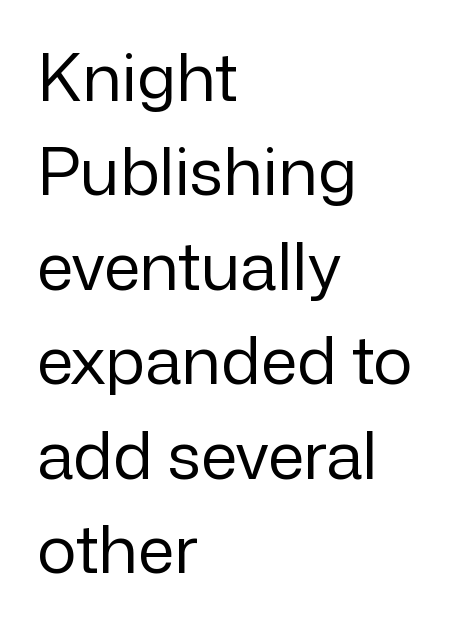
The image shows 66 px regular-weight sans-serif type, upright; set left-aligned, normal line spacing (1.43x), normal letter spacing, not underlined; low stroke contrast and a medium x-height.
